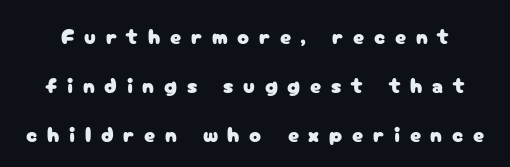
The image shows 22 px text type, upright; set loose line spacing (2.22x), unusually wide letter spacing (+0.44 em), not underlined.
